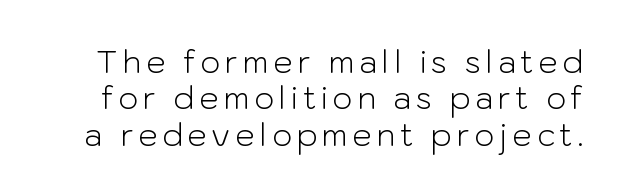
Proportional: the letters do not fall into vertical columns. Think standard paragraph weight, or any step lighter than that. Quick note: underline off. To sum up the face: it is a sans, with no serifs. Posture: upright roman.
